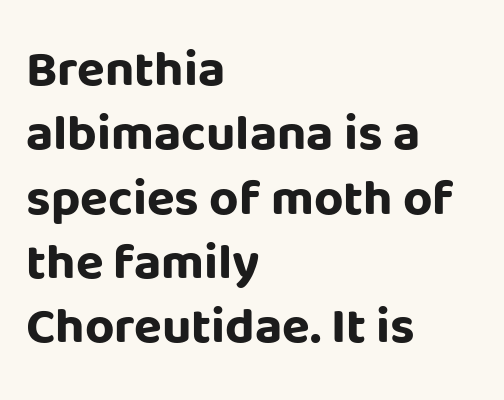
{"serif": "no", "italic": "no", "bold": "yes", "weight": "bold", "width": "normal", "stroke_contrast": "low", "x_height": "large", "monospaced": "no", "underline": "no", "align": "left", "line_spacing": "normal", "line_spacing_ratio": 1.26, "letter_spacing": "normal", "letter_spacing_em": 0.0, "glyph_px": 51}
